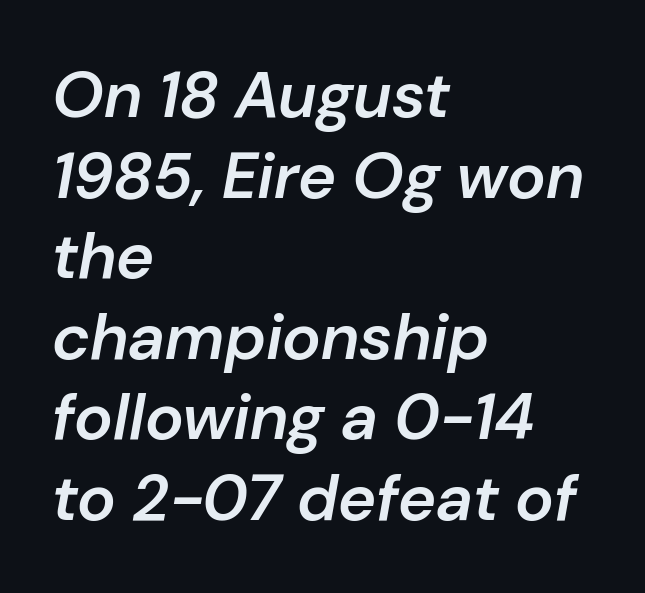
The image shows 65 px semibold type, italic (leaning right); set left-aligned, line spacing 1.24x, normal letter spacing, not underlined; low stroke contrast and a medium x-height.
